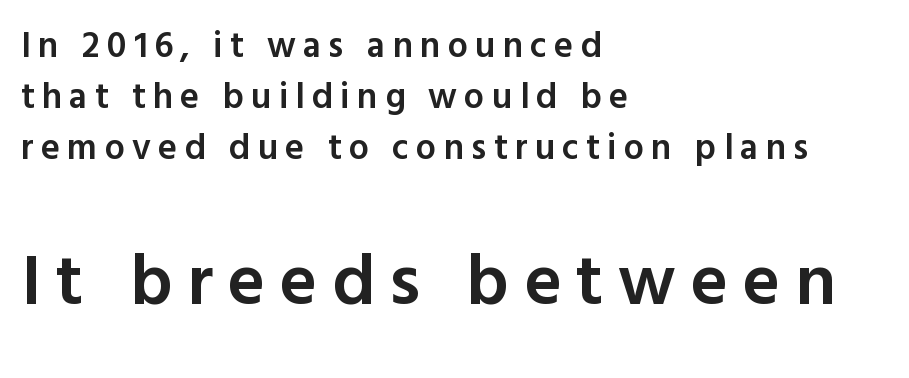
A typesetter would call this leading conventional body-copy spacing. Block two is the big one; block one sits smaller above it. Serifs: no, the terminals of the letterforms are clean. The gaps between neighbouring characters are conspicuously large. A typesetter would call this proportional, since set widths differ per character. Is the type bold? Partly — it's a semibold, heavier than regular but not fully bold.
